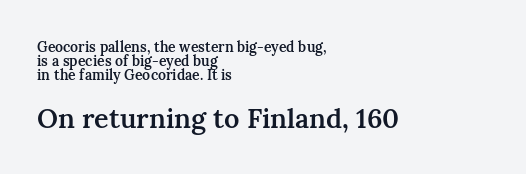
Q: Is the text bold? A: Semi-bold.
Q: Is the text italic (slanted)? A: No, it is upright.
Q: Is the text underlined? A: No.
Q: How is the paragraph aligned? A: Left-aligned.
Q: Is the spacing between letters normal or unusually wide? A: Normal.
Q: Is the spacing between lines tight, normal or loose? A: Tight.
Q: Which block of text is set in a larger size, the first (top) or the second (bottom)? A: The second (bottom) one.
